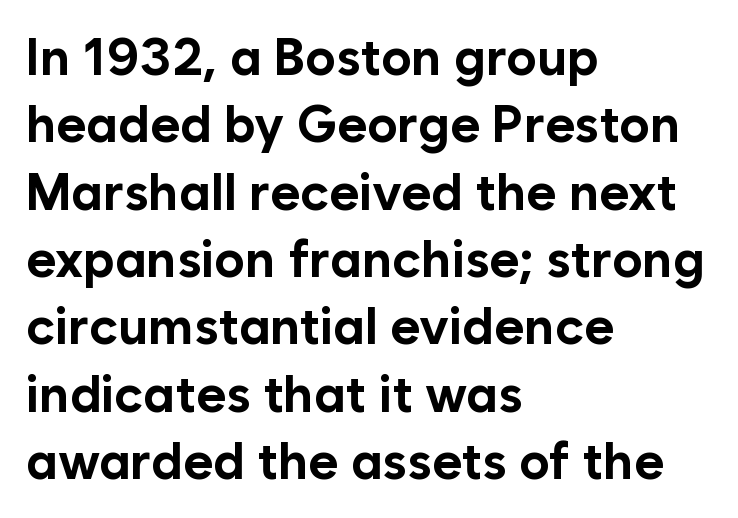
{"serif": "no", "italic": "no", "bold": "yes", "weight": "bold", "width": "normal", "stroke_contrast": "low", "x_height": "medium", "monospaced": "no", "underline": "no", "align": "left", "line_spacing": "normal", "line_spacing_ratio": 1.32, "letter_spacing": "normal", "letter_spacing_em": 0.0, "glyph_px": 51}
